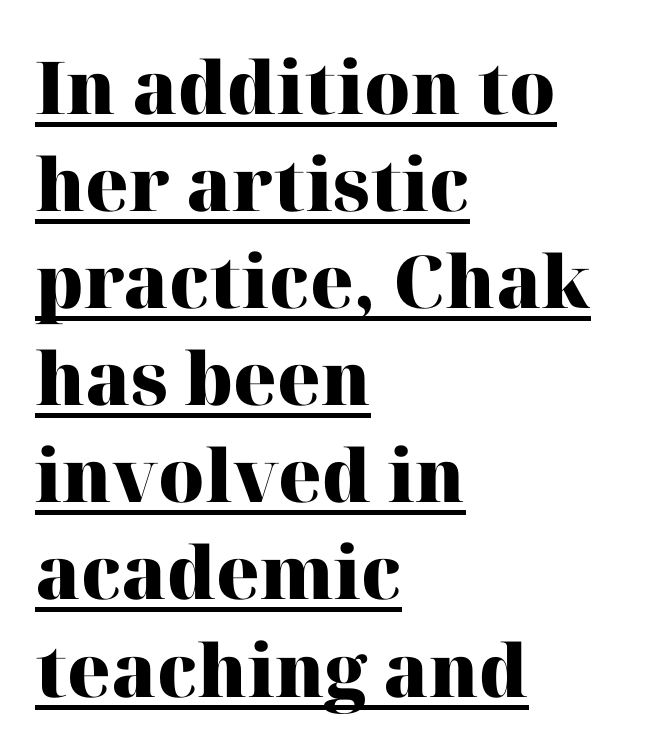
Honestly, the row spacing looks completely unremarkable. The passage shown is underscored from start to finish. Standard letterfit; no display-style spreading of the glyphs. Designer's note — italics off, roman on.
